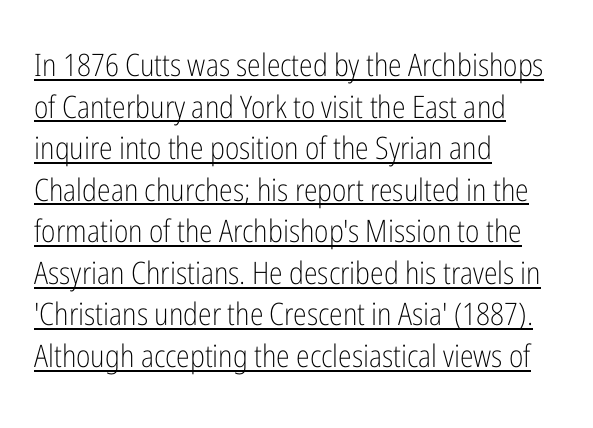
The image shows 31 px light, condensed sans-serif type, upright; set left-aligned, normal line spacing (1.34x), normal letter spacing, underlined; low stroke contrast and a medium x-height.
